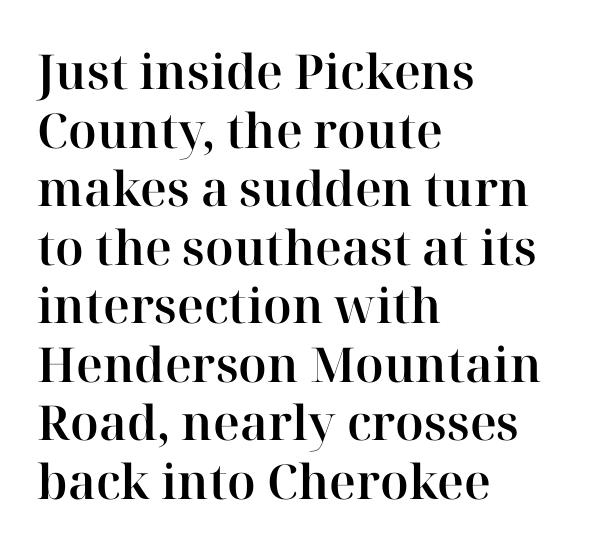
Q: Is the text italic (slanted)? A: No, it is upright.
Q: Is the typeface a serif or a sans-serif typeface? A: Serif.
Q: Is the text underlined? A: No.
Q: How is the paragraph aligned? A: Left-aligned.
Q: Is the spacing between letters normal or unusually wide? A: Normal.
Q: Width (condensed, normal, or wide)? A: Normal.
Q: Stroke contrast? A: High.
Q: x-height? A: Medium.
Q: Monospaced? A: No.
